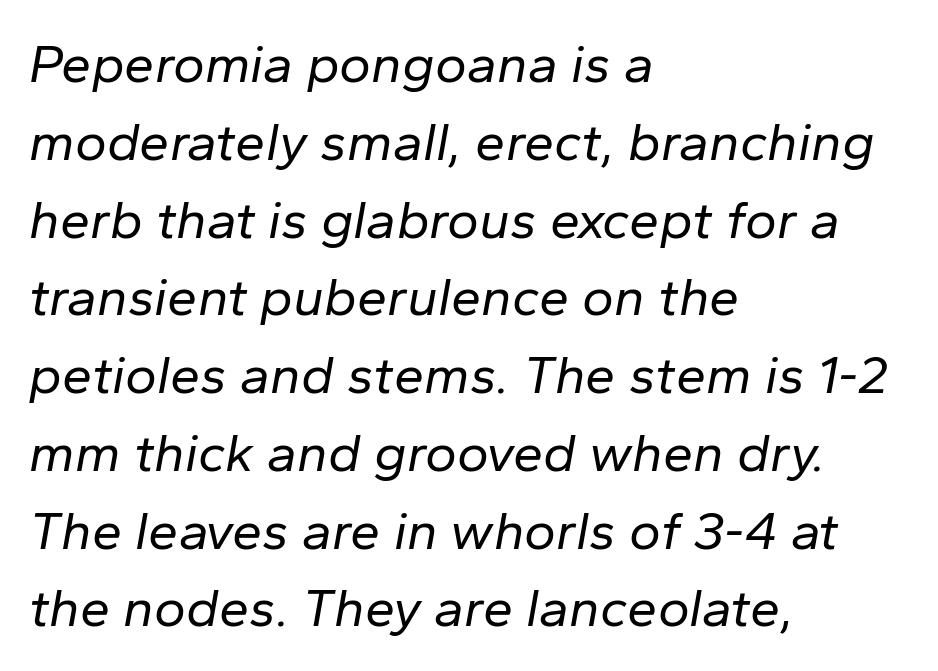
Q: Is the text bold? A: No.
Q: Is the text italic (slanted)? A: Yes, it leans right by about 10 degrees.
Q: Is the text underlined? A: No.
Q: How is the paragraph aligned? A: Left-aligned.
Q: Is the spacing between letters normal or unusually wide? A: Normal.
Q: Is the spacing between lines tight, normal or loose? A: Normal.
Q: Width (condensed, normal, or wide)? A: Normal.
Q: Stroke contrast? A: Low.
Q: x-height? A: Medium.
Q: Monospaced? A: No.
